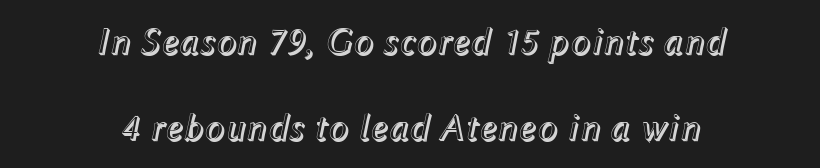
Would a proofreader flag this as italicized? Yes. The lines are quadded center. Varying glyph widths throughout — classic text-font behaviour. The words here are not underlined. Honestly, the rows look like they've been pulled way apart.
